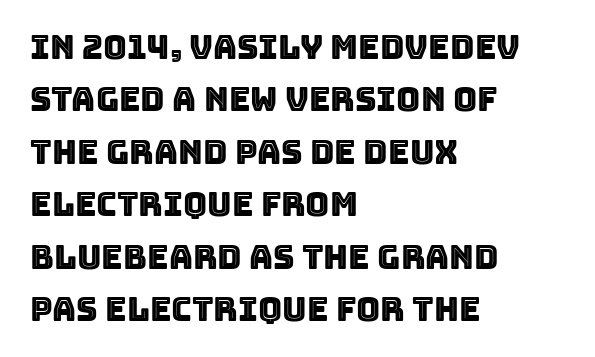
Q: Is the text italic (slanted)? A: No, it is upright.
Q: Is the text underlined? A: No.
Q: How is the paragraph aligned? A: Left-aligned.
Q: Is the spacing between letters normal or unusually wide? A: Normal.
Q: Is the spacing between lines tight, normal or loose? A: Normal.
Q: Width (condensed, normal, or wide)? A: Normal.
Q: x-height? A: Large.
Q: Monospaced? A: No.
